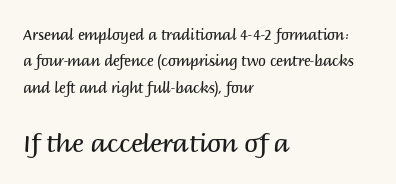
Spacing between characters is what you'd get straight out of the box. These two chunks differ in scale, with the bottom chunk taking the larger measure. Vertical stems look standard width or narrower in stroke. The zone under the glyphs is completely vacant.
